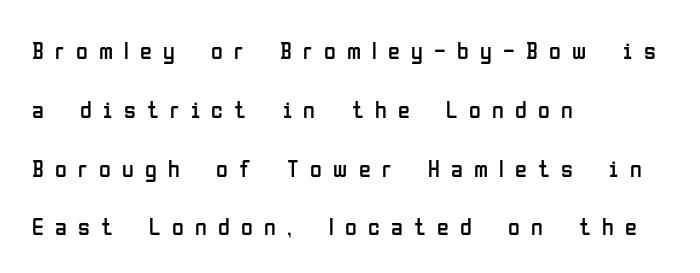
This sample trades compactness for vertical openness between lines. The ragged edge is on the right, which tells us the setting is flush left. The glyphs are unaccompanied by any horizontal stroke below them. It's the straight-up-and-down kind of type. Heaviness? Minimal to ordinary, like unemphasized prose. The face used here is rendered with a markedly widened letterfit.
